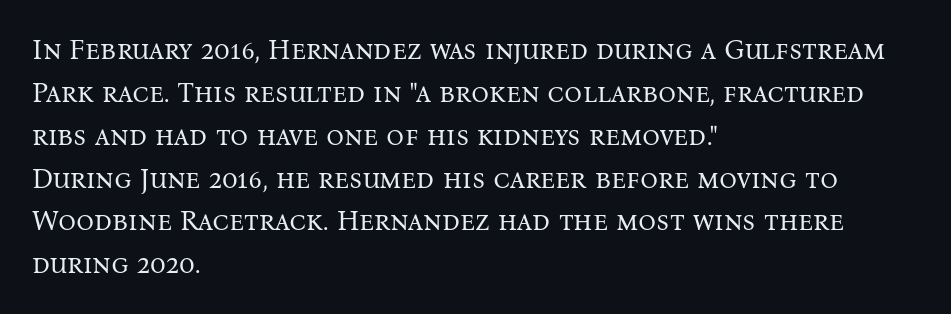
Q: Is the text bold? A: No.
Q: Is the text italic (slanted)? A: No, it is upright.
Q: Is the typeface a serif or a sans-serif typeface? A: Serif.
Q: Is the text underlined? A: No.
Q: How is the paragraph aligned? A: Left-aligned.
Q: Is the spacing between letters normal or unusually wide? A: Normal.
Q: Is the spacing between lines tight, normal or loose? A: Normal.
Q: Width (condensed, normal, or wide)? A: Normal.
Q: Stroke contrast? A: Medium.
Q: x-height? A: Medium.
Q: Monospaced? A: No.
